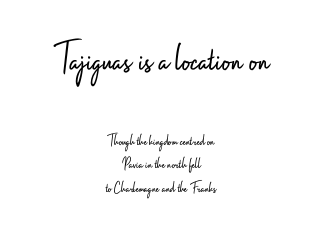
{"serif": "no", "bold": "no", "weight": "light", "width": "condensed", "stroke_contrast": "low", "x_height": "small", "monospaced": "no", "underline": "no", "align": "center", "line_spacing": "normal", "line_spacing_ratio": 1.45, "letter_spacing": "normal", "letter_spacing_em": 0.0, "larger_block": "first", "size_ratio": 2.56, "glyph_px": 41}
